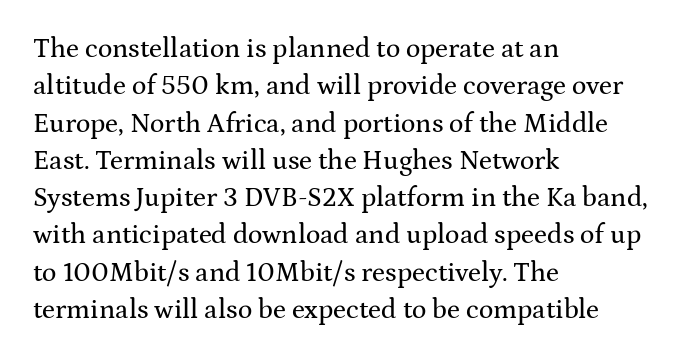
The image shows 27 px text type, upright; set left-aligned, normal line spacing (1.38x), normal letter spacing, not underlined.
